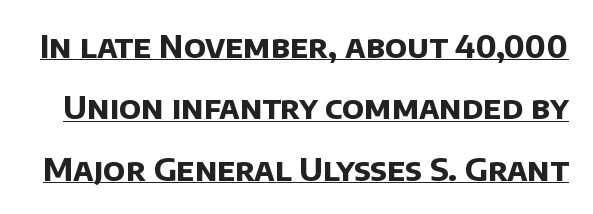
{"serif": "no", "bold": "yes", "weight": "bold", "width": "normal", "stroke_contrast": "low", "x_height": "large", "monospaced": "no", "underline": "yes", "line_spacing": "loose", "line_spacing_ratio": 1.92, "letter_spacing": "normal", "letter_spacing_em": 0.0, "glyph_px": 32}
